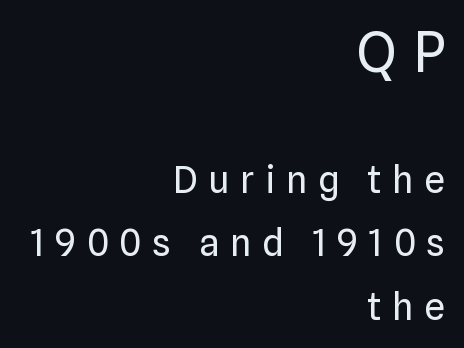
The image shows 55 px regular-weight sans-serif type, upright; set right-aligned, line spacing 1.71x, unusually wide letter spacing (+0.29 em), not underlined; the first (top) block is 1.49x larger; low stroke contrast and a medium x-height.
